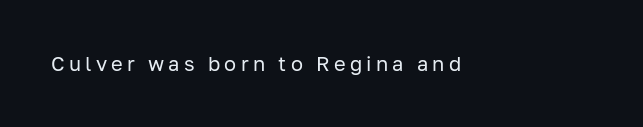
{"italic": "no", "bold": "no", "underline": "no", "letter_spacing": "wide", "letter_spacing_em": 0.21, "glyph_px": 20}
